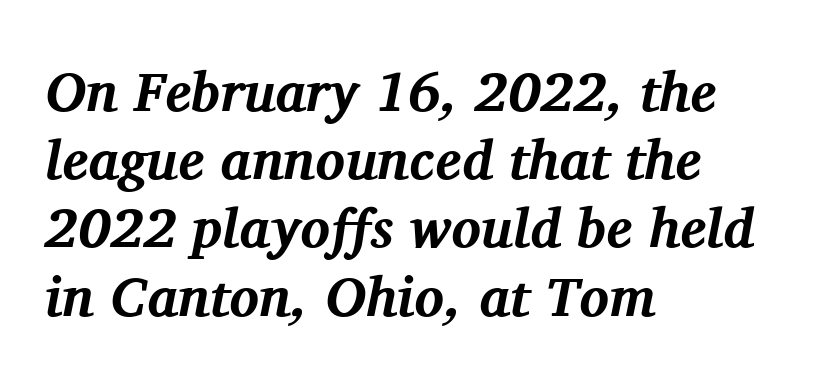
Q: Is the text bold? A: Yes.
Q: Is the text italic (slanted)? A: Yes, it leans right by about 11 degrees.
Q: Is the typeface a serif or a sans-serif typeface? A: Serif.
Q: Is the text underlined? A: No.
Q: How is the paragraph aligned? A: Left-aligned.
Q: Is the spacing between letters normal or unusually wide? A: Normal.
Q: Width (condensed, normal, or wide)? A: Normal.
Q: Stroke contrast? A: Medium.
Q: x-height? A: Medium.
Q: Monospaced? A: No.
